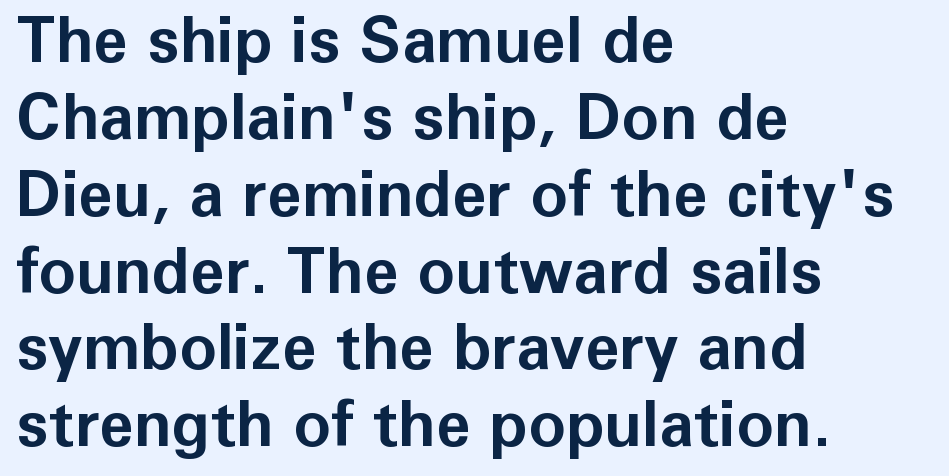
This is sans-serif lettering, the kind often seen on screens and signage. Left-aligned paragraph, ragged on the right. Posture: straight, roman, zero tilt. The letters advance in unequal steps, a hallmark of proportional type. Compared with typical body copy, the letter spacing here is the same. Anything drawn beneath the words? Only blank space.
